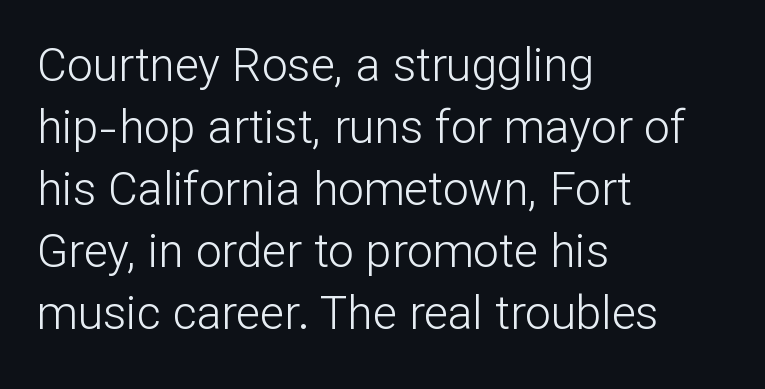
Vertically, the passage feels balanced, rows spaced as you'd expect. Each word holds together tightly as a unit, with standard inter-letter gaps. The letters carry no serifs — their stems end cleanly without finishing strokes. When letters stand straight like this, we call the style roman or upright.
